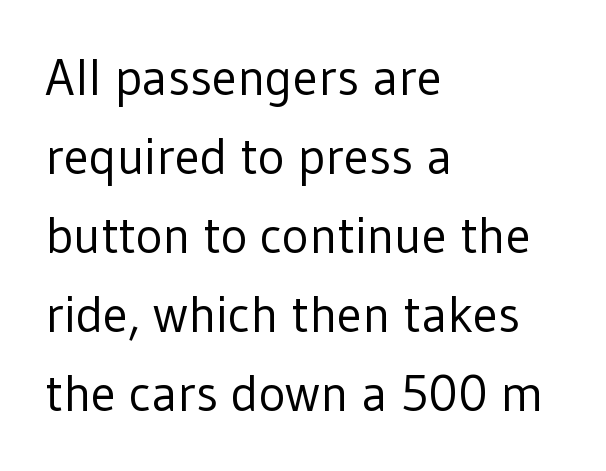
The passage shown has conventional tracking throughout. Where is the straight margin? On the left. Grotesque or geometric, the face here clearly has no serifs. One glance says typical: line gaps are just what's usual. The passage shown is typed in a proportional face where columns would drift. Check under the words: just untouched page.
